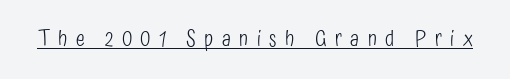
{"italic": "no", "bold": "no", "underline": "yes", "letter_spacing": "wide", "letter_spacing_em": 0.4, "glyph_px": 21}
